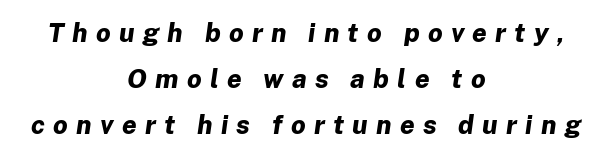
The image shows 26 px bold type, italic (leaning right); set centered, line spacing 1.77x, unusually wide letter spacing (+0.32 em), not underlined.
